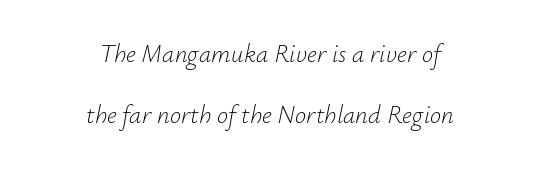
The gaps between neighbouring characters are ordinary and unremarkable. The paragraph shown floats in the horizontal middle. The space between consecutive lines is lavish. The specimen omits any rule beneath the text block's lines. The weight tops out at a normal text grade. It's the slanting kind of type.
